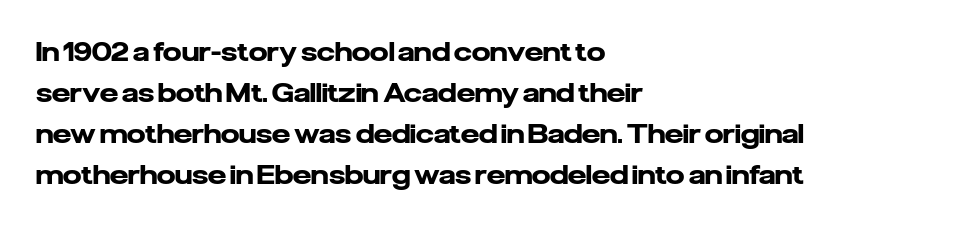
The image shows 26 px bold type, upright; set left-aligned, normal line spacing (1.58x), normal letter spacing, not underlined.
